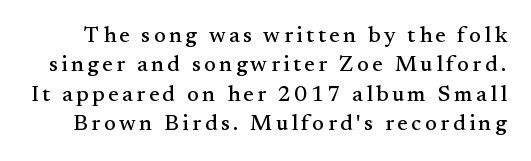
What's the leading like? Ordinary, nothing unusual. Quick note: underline off. Does the lettering tilt? It doesn't — this is upright.
